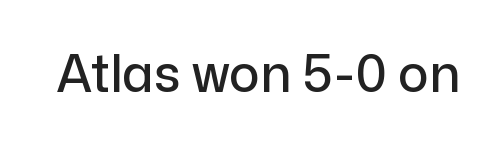
The image shows 51 px sans-serif type, upright; set normal letter spacing, not underlined; low stroke contrast and a medium x-height.
